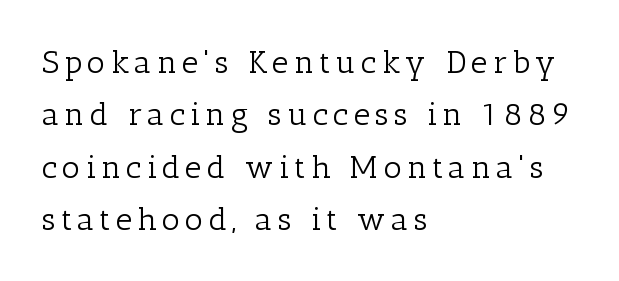
The image shows 32 px light serif type, upright; set left-aligned, normal line spacing (1.64x), not underlined; low stroke contrast and a medium x-height.
